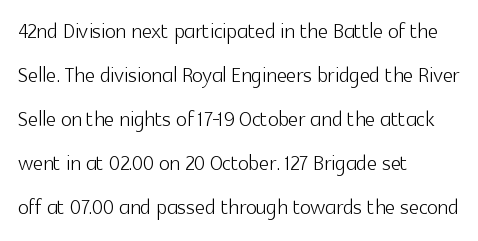
Q: Is the text bold? A: No.
Q: Is the text italic (slanted)? A: No, it is upright.
Q: Is the typeface a serif or a sans-serif typeface? A: Sans-serif.
Q: Is the text underlined? A: No.
Q: How is the paragraph aligned? A: Left-aligned.
Q: Is the spacing between letters normal or unusually wide? A: Normal.
Q: Is the spacing between lines tight, normal or loose? A: Normal.
Q: Width (condensed, normal, or wide)? A: Normal.
Q: x-height? A: Medium.
Q: Monospaced? A: No.
